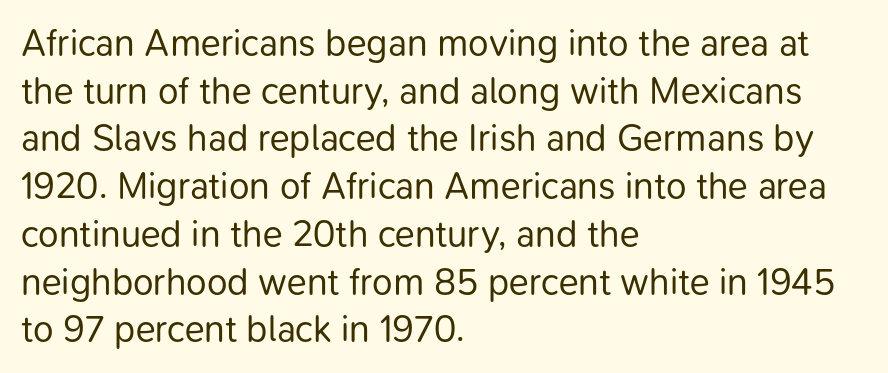
Is this a heavy cut? Hardly; it is regular or lighter. How are the letters spaced? Ordinarily, with no added tracking. The ragged edge is on the right, which tells us the setting is flush left. Characters remain perfectly vertical along every line. This sample has the flowing, uneven cadence of proportional lettering. The area under the type is left untouched.
